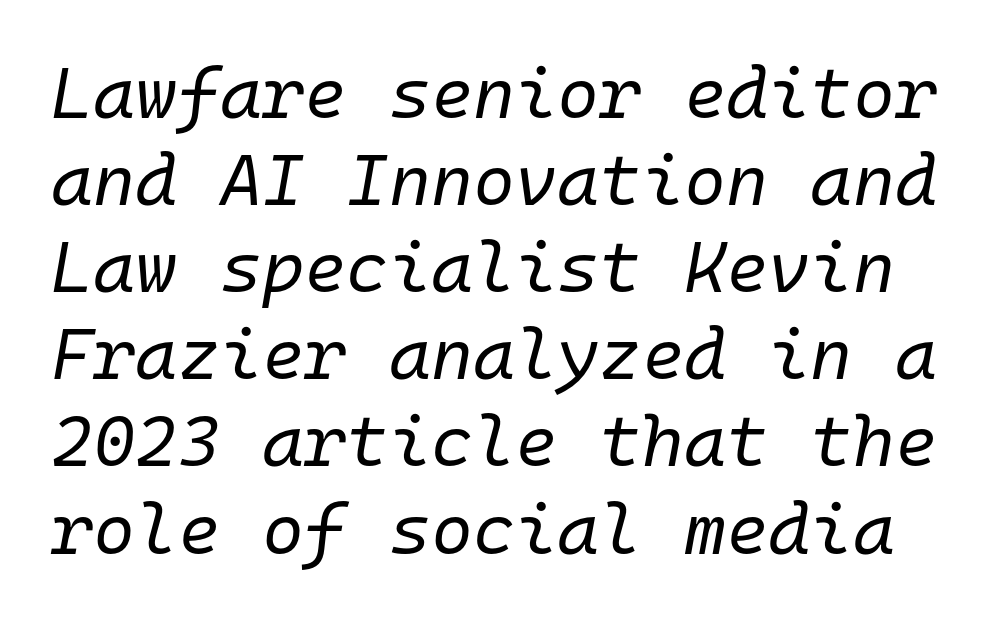
The string is rendered with underlining switched off. Slant detected: the letters are inclined. This sample has the even, mechanical cadence of fixed-width lettering. The passage shown is not bold in any degree. Words appear dense and cohesive because spacing is normal.
